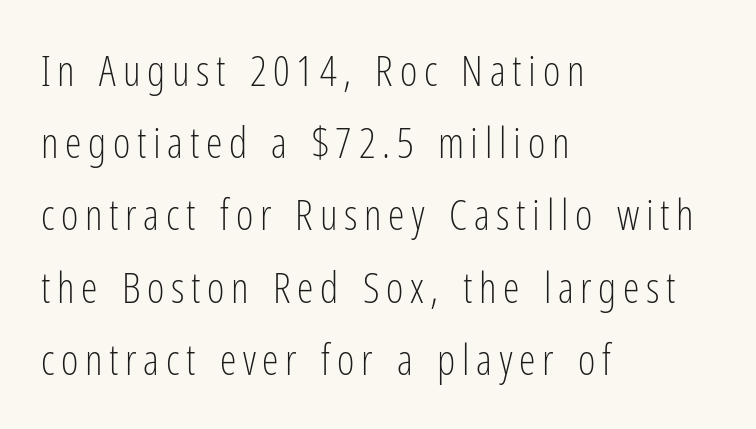
The image shows 42 px light, condensed sans-serif type, upright; set left-aligned, line spacing 1.72x, not underlined; low stroke contrast and a medium x-height.
